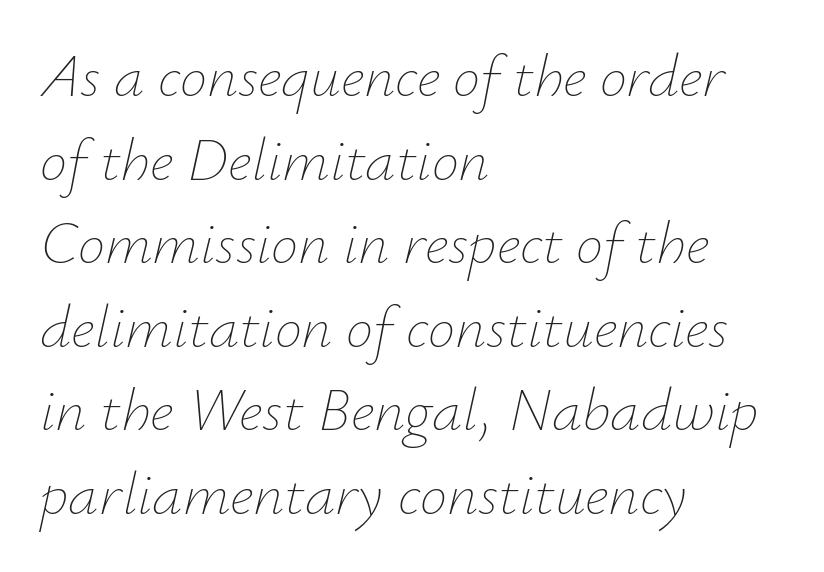
The image shows 61 px thin type, italic (leaning right); set left-aligned, normal line spacing (1.37x), normal letter spacing, not underlined; low stroke contrast and a small x-height.
